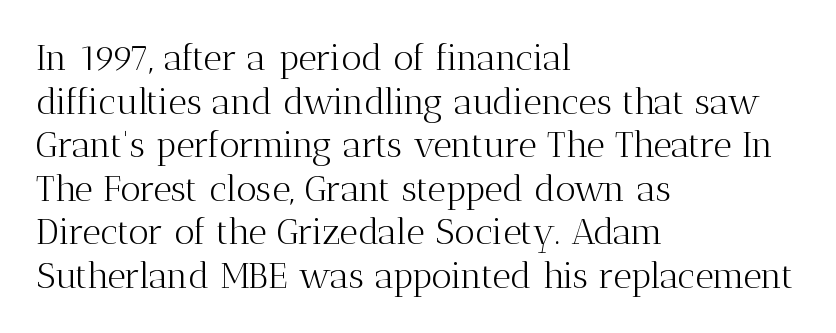
This is the regular roman posture of the typeface. Varying glyph widths throughout — classic text-font behaviour. The rendering anchors every line to the left-hand side. Beneath every word, the page is bare. There is no visible air inserted between adjacent glyphs.
